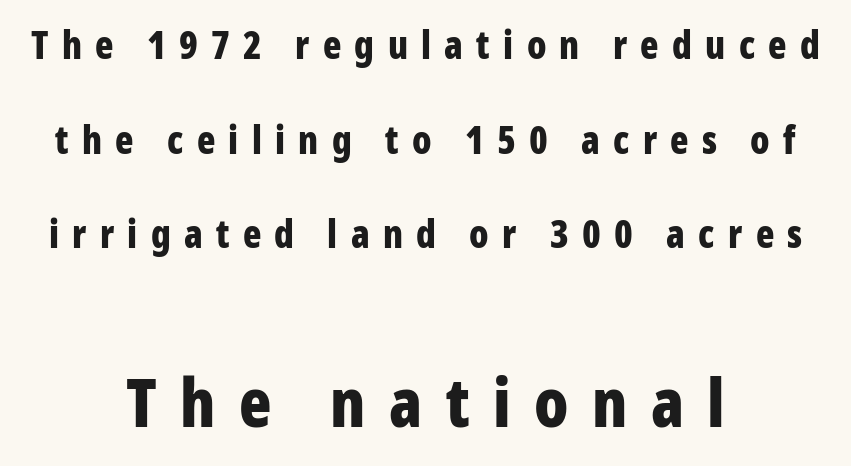
The image shows 67 px bold, condensed sans-serif type, upright; set centered, loose line spacing (2.49x), unusually wide letter spacing (+0.35 em), not underlined; the second (bottom) block is 1.76x larger; low stroke contrast and a medium x-height.
